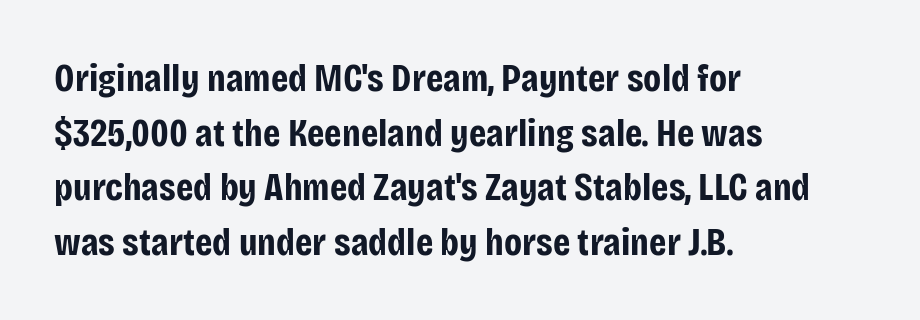
Q: Is the text bold? A: Yes.
Q: Is the text italic (slanted)? A: No, it is upright.
Q: Is the typeface a serif or a sans-serif typeface? A: Sans-serif.
Q: Is the text underlined? A: No.
Q: How is the paragraph aligned? A: Left-aligned.
Q: Is the spacing between letters normal or unusually wide? A: Normal.
Q: Is the spacing between lines tight, normal or loose? A: Normal.
Q: Width (condensed, normal, or wide)? A: Condensed.
Q: Stroke contrast? A: Low.
Q: x-height? A: Large.
Q: Monospaced? A: No.
